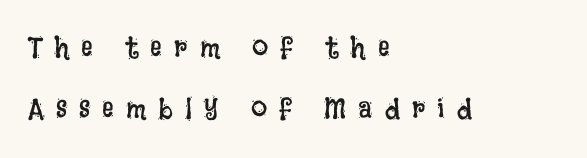
Q: Is the text bold? A: No.
Q: Is the text italic (slanted)? A: No, it is upright.
Q: Is the text underlined? A: No.
Q: How is the paragraph aligned? A: Left-aligned.
Q: Is the spacing between letters normal or unusually wide? A: Unusually wide.
Q: Is the spacing between lines tight, normal or loose? A: Loose.
Q: Width (condensed, normal, or wide)? A: Condensed.
Q: Stroke contrast? A: Low.
Q: x-height? A: Large.
Q: Monospaced? A: No.
